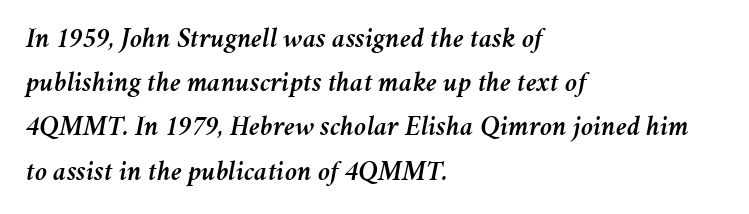
Horizontally, the lines are justified to the leading edge only. Underlining? Definitely not there. Note the varied advance widths — an 'i' is clearly narrower than an 'm'. A typesetter would call this leading conventional body-copy spacing.
